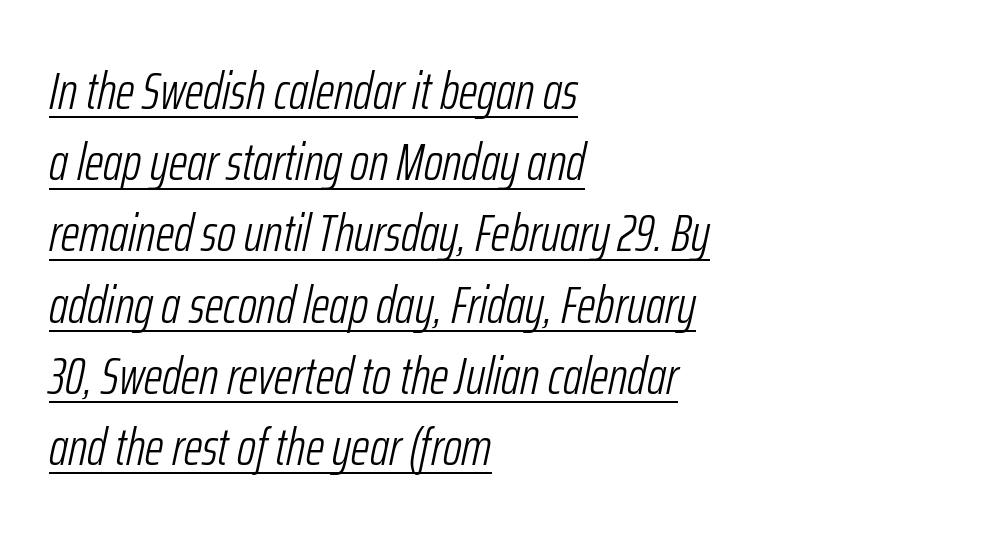
Q: Is the text bold? A: No.
Q: Is the text italic (slanted)? A: Yes, it leans right by about 12 degrees.
Q: Is the text underlined? A: Yes.
Q: How is the paragraph aligned? A: Left-aligned.
Q: Is the spacing between letters normal or unusually wide? A: Normal.
Q: Is the spacing between lines tight, normal or loose? A: Normal.
Q: Width (condensed, normal, or wide)? A: Condensed.
Q: Stroke contrast? A: Low.
Q: x-height? A: Medium.
Q: Monospaced? A: No.
